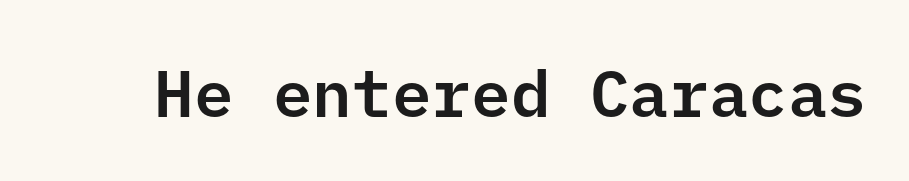
The image shows 66 px sans-serif type, upright; set normal letter spacing, not underlined; low stroke contrast and a medium x-height.
